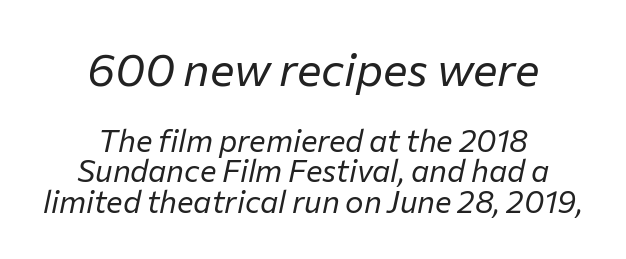
Q: Is the text bold? A: No.
Q: Is the text italic (slanted)? A: Yes, it leans right by about 12 degrees.
Q: Is the text underlined? A: No.
Q: How is the paragraph aligned? A: Centered.
Q: Is the spacing between letters normal or unusually wide? A: Normal.
Q: Is the spacing between lines tight, normal or loose? A: Tight.
Q: Which block of text is set in a larger size, the first (top) or the second (bottom)? A: The first (top) one.
Q: Width (condensed, normal, or wide)? A: Normal.
Q: Stroke contrast? A: Low.
Q: x-height? A: Medium.
Q: Monospaced? A: No.
